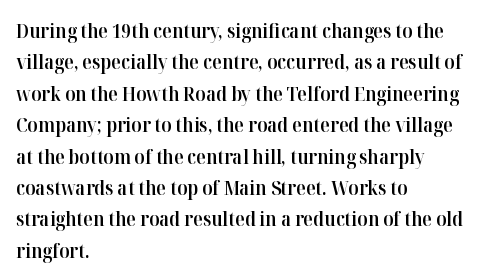
The image shows 20 px text type, upright; set left-aligned, normal line spacing (1.57x), normal letter spacing, not underlined.
